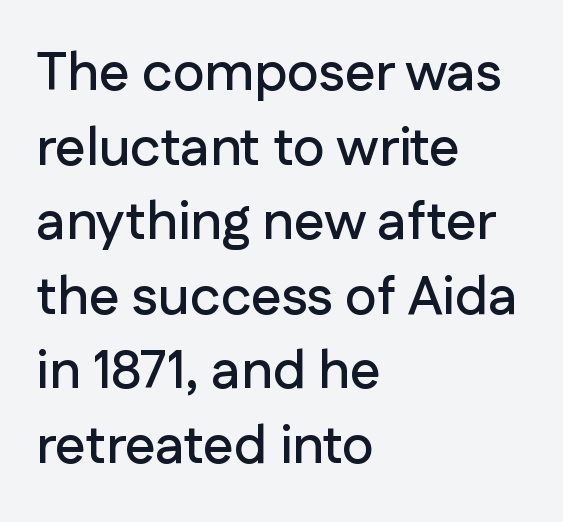
{"serif": "no", "italic": "no", "width": "normal", "stroke_contrast": "low", "x_height": "medium", "monospaced": "no", "underline": "no", "align": "left", "line_spacing": "normal", "line_spacing_ratio": 1.38, "letter_spacing": "normal", "letter_spacing_em": 0.0, "glyph_px": 54}
